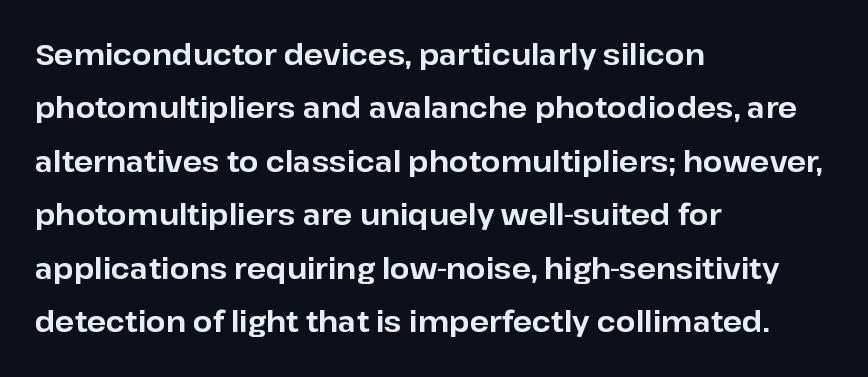
You'd pick this weight for a headline — it's a proper bold. Each new line begins a long way beneath the previous one. You could not count columns in this text — the font is proportionally spaced. Descenders are the only things crossing below the line.
